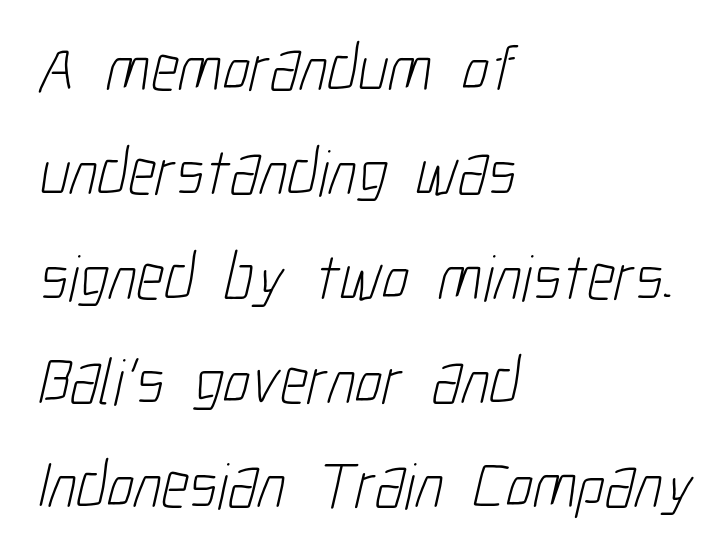
{"serif": "no", "bold": "no", "weight": "light", "width": "condensed", "stroke_contrast": "low", "x_height": "medium", "monospaced": "no", "underline": "no", "align": "left", "line_spacing": "normal", "line_spacing_ratio": 1.58, "letter_spacing": "normal", "letter_spacing_em": 0.0, "glyph_px": 66}
